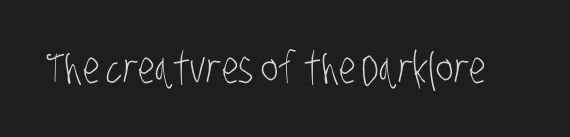
These lines keep a tight, regular rhythm from letter to letter. Regarding serifs, this sample does without them. Each letter keeps its own natural width here, so spacing adapts to shape. Each stroke keeps to a modest, everyday thickness or less.
